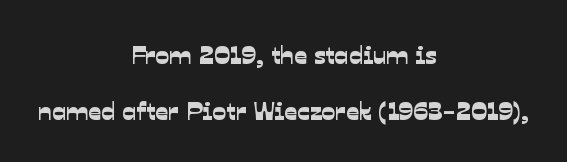
The image shows 26 px text type; set centered, loose line spacing (2.15x), normal letter spacing, not underlined.
